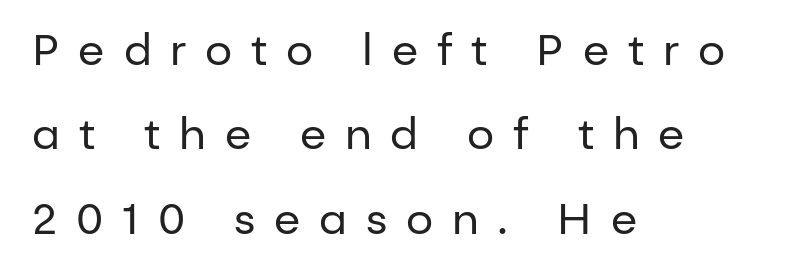
{"serif": "no", "italic": "no", "bold": "no", "weight": "regular", "width": "normal", "stroke_contrast": "low", "x_height": "medium", "monospaced": "no", "underline": "no", "align": "left", "line_spacing": "loose", "line_spacing_ratio": 1.96, "letter_spacing": "wide", "letter_spacing_em": 0.44, "glyph_px": 43}
